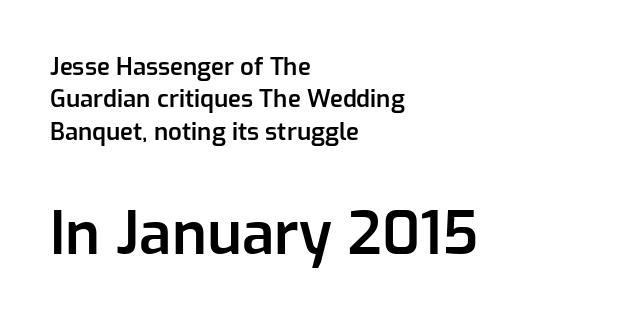
Q: Is the text bold? A: Semi-bold.
Q: Is the text italic (slanted)? A: No, it is upright.
Q: Is the typeface a serif or a sans-serif typeface? A: Sans-serif.
Q: Is the text underlined? A: No.
Q: How is the paragraph aligned? A: Left-aligned.
Q: Is the spacing between letters normal or unusually wide? A: Normal.
Q: Is the spacing between lines tight, normal or loose? A: Normal.
Q: Which block of text is set in a larger size, the first (top) or the second (bottom)? A: The second (bottom) one.
Q: Width (condensed, normal, or wide)? A: Normal.
Q: Stroke contrast? A: Low.
Q: x-height? A: Medium.
Q: Monospaced? A: No.
